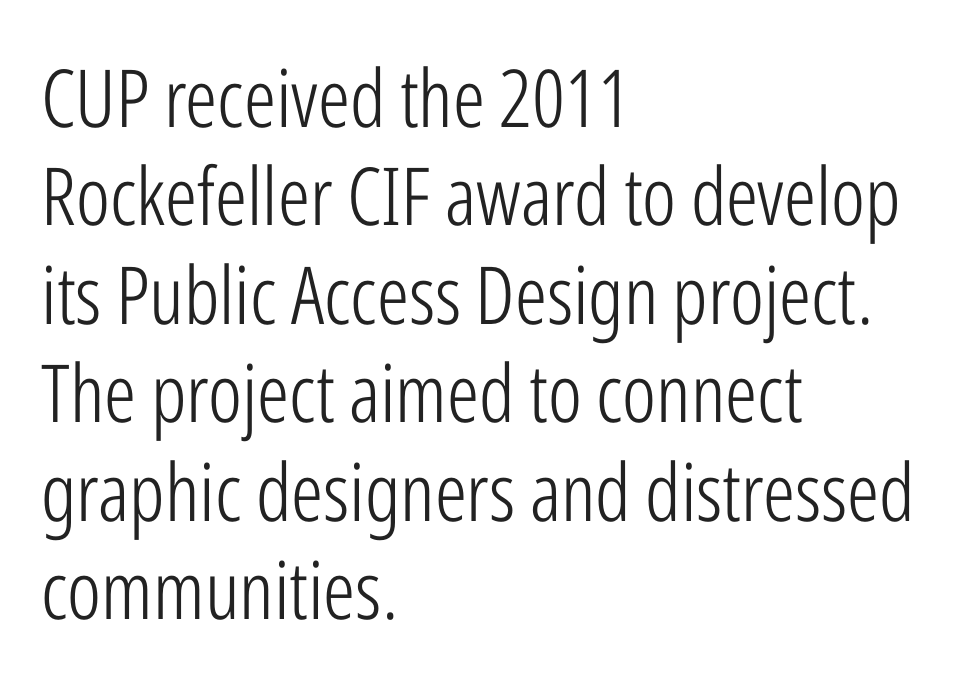
A typesetter would call this proportional, since set widths differ per character. Nope, no serifs anywhere on these letters. The strokes are not fattened; the text isn't bold. These lines keep a tight, regular rhythm from letter to letter. Anything drawn beneath the words? Only blank space. Every stem runs plumb, perpendicular to the baseline.
